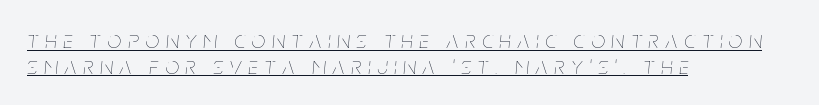
The image shows 24 px text type, italic (leaning right); set left-aligned, tight line spacing (1.07x), unusually wide letter spacing (+0.29 em), underlined.
